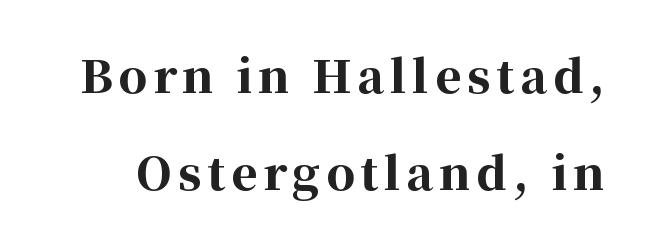
The image shows 45 px bold serif type, upright; set loose line spacing (2.15x), not underlined; high stroke contrast and a medium x-height.
